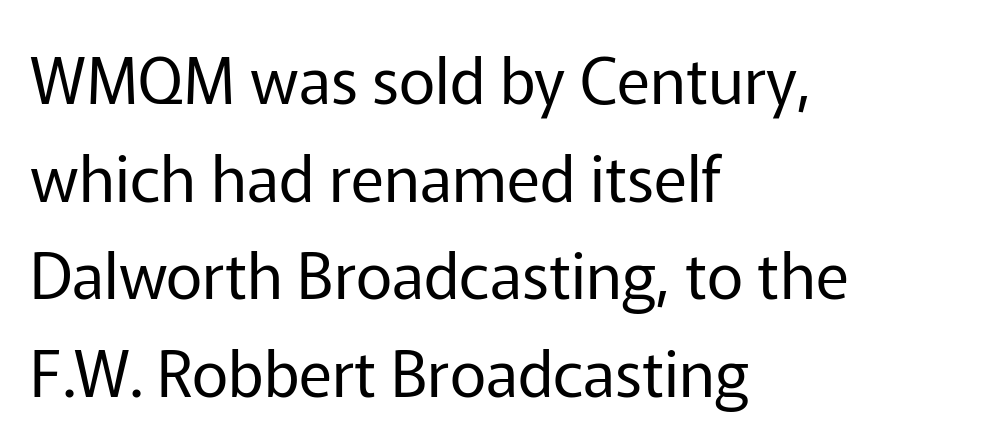
{"serif": "no", "italic": "no", "bold": "no", "weight": "regular", "width": "normal", "stroke_contrast": "low", "x_height": "medium", "monospaced": "no", "underline": "no", "align": "left", "line_spacing": "normal", "line_spacing_ratio": 1.55, "letter_spacing": "normal", "letter_spacing_em": 0.0, "glyph_px": 63}
